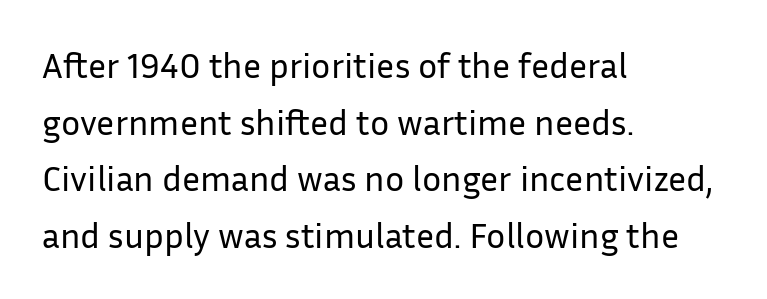
{"serif": "no", "italic": "no", "bold": "no", "weight": "regular", "width": "normal", "stroke_contrast": "low", "x_height": "medium", "monospaced": "no", "underline": "no", "align": "left", "line_spacing": "normal", "line_spacing_ratio": 1.57, "letter_spacing": "normal", "letter_spacing_em": 0.0, "glyph_px": 36}
